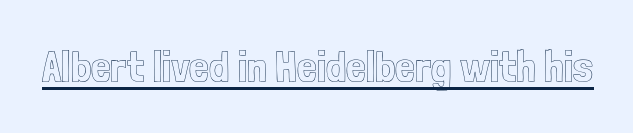
{"italic": "no", "width": "condensed", "x_height": "medium", "monospaced": "no", "underline": "yes", "letter_spacing": "normal", "letter_spacing_em": 0.0, "glyph_px": 44}
